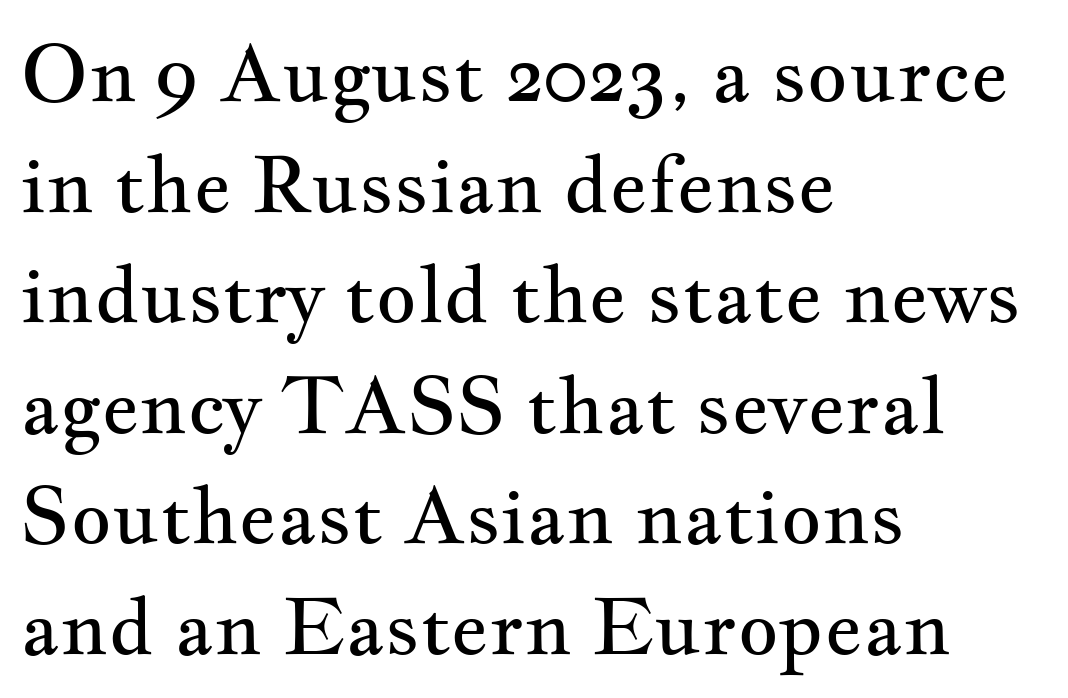
{"serif": "yes", "italic": "no", "bold": "no", "weight": "regular", "width": "wide", "stroke_contrast": "medium", "x_height": "small", "monospaced": "no", "underline": "no", "align": "left", "line_spacing": "normal", "line_spacing_ratio": 1.4, "letter_spacing": "normal", "letter_spacing_em": 0.0, "glyph_px": 79}
